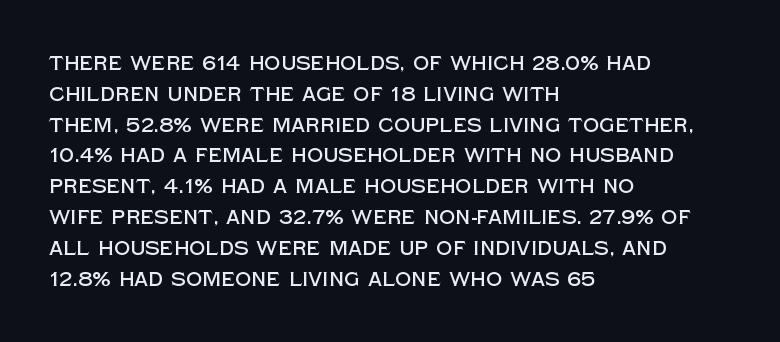
{"italic": "no", "underline": "no", "align": "left", "line_spacing": "normal", "line_spacing_ratio": 1.54, "letter_spacing": "normal", "letter_spacing_em": 0.0, "glyph_px": 20}
